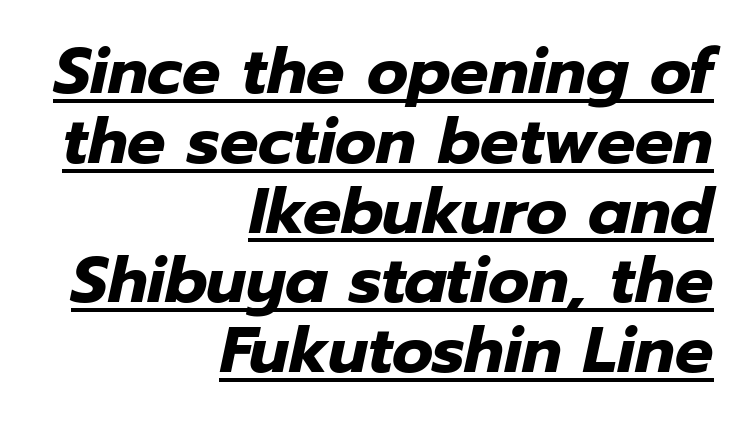
The image shows 64 px heavy type, italic (leaning right); set right-aligned, tight line spacing (1.09x), normal letter spacing, underlined; low stroke contrast and a medium x-height.
